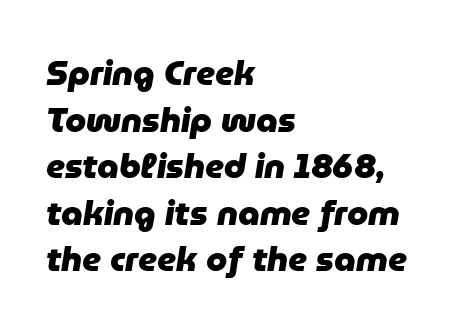
The image shows 34 px heavy type, italic (leaning right); set left-aligned, normal line spacing (1.37x), normal letter spacing, not underlined; low stroke contrast and a medium x-height.
